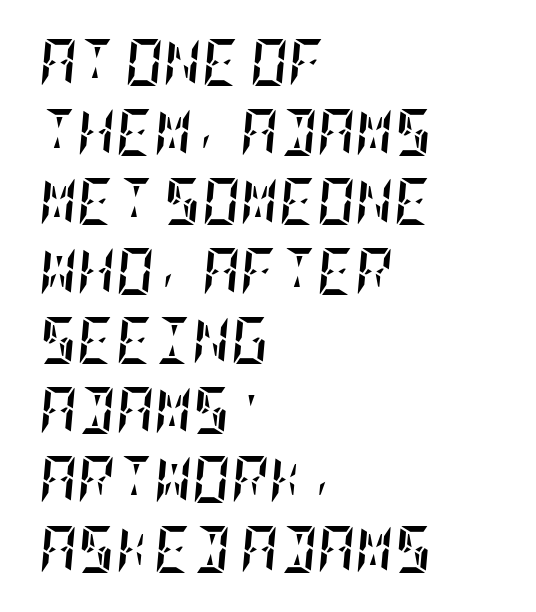
The image shows 47 px semibold, condensed type, italic (leaning right); set left-aligned, normal line spacing (1.48x), normal letter spacing, not underlined; low stroke contrast and a large x-height.
